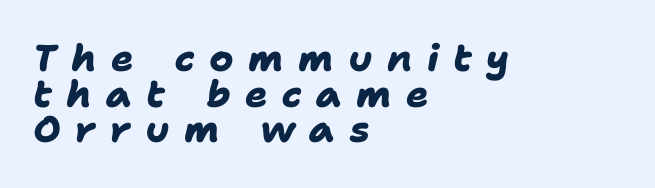
{"serif": "no", "bold": "yes", "weight": "heavy", "width": "normal", "stroke_contrast": "low", "x_height": "medium", "monospaced": "no", "underline": "no", "align": "left", "line_spacing": "tight", "line_spacing_ratio": 0.96, "letter_spacing": "wide", "letter_spacing_em": 0.39, "glyph_px": 37}
